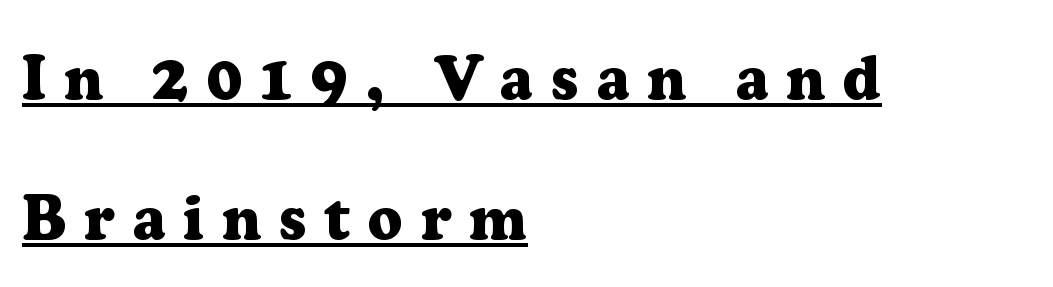
Q: Is the text bold? A: Yes.
Q: Is the text italic (slanted)? A: No, it is upright.
Q: Is the typeface a serif or a sans-serif typeface? A: Serif.
Q: Is the text underlined? A: Yes.
Q: How is the paragraph aligned? A: Left-aligned.
Q: Is the spacing between letters normal or unusually wide? A: Unusually wide.
Q: Is the spacing between lines tight, normal or loose? A: Loose.
Q: Width (condensed, normal, or wide)? A: Normal.
Q: Stroke contrast? A: Low.
Q: x-height? A: Medium.
Q: Monospaced? A: No.
